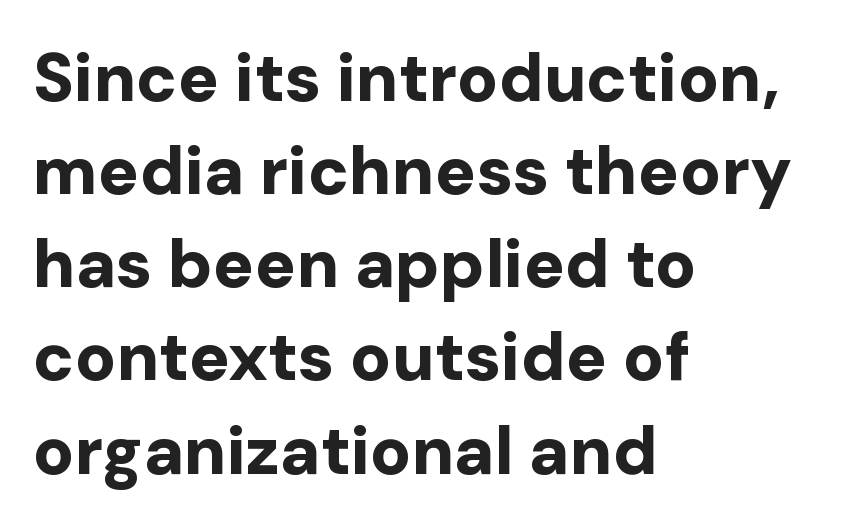
{"serif": "no", "italic": "no", "bold": "yes", "weight": "bold", "width": "normal", "stroke_contrast": "low", "x_height": "medium", "monospaced": "no", "underline": "no", "align": "left", "line_spacing": "normal", "line_spacing_ratio": 1.37, "letter_spacing": "normal", "letter_spacing_em": 0.0, "glyph_px": 68}
